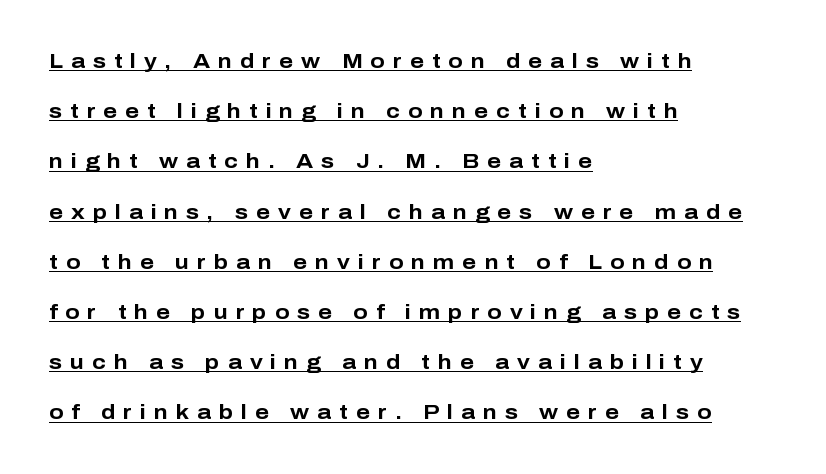
Q: Is the text bold? A: Yes.
Q: Is the text italic (slanted)? A: No, it is upright.
Q: Is the text underlined? A: Yes.
Q: How is the paragraph aligned? A: Left-aligned.
Q: Is the spacing between letters normal or unusually wide? A: Unusually wide.
Q: Is the spacing between lines tight, normal or loose? A: Loose.
